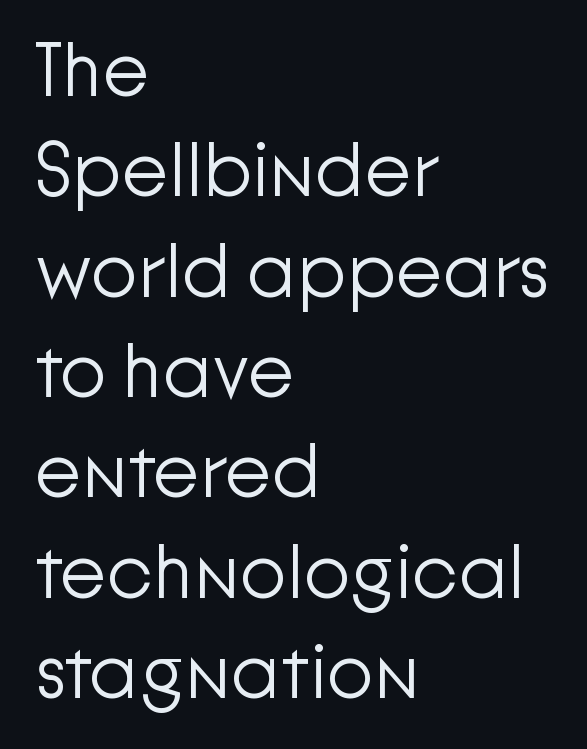
The image shows 76 px light sans-serif type, upright; set left-aligned, normal line spacing (1.32x), normal letter spacing, not underlined; low stroke contrast and a medium x-height.
